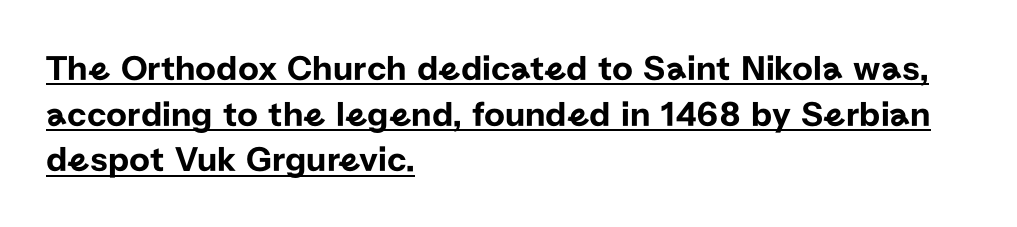
The image shows 36 px sans-serif type, upright; set left-aligned, normal line spacing (1.27x), normal letter spacing, underlined; low stroke contrast and a medium x-height.
